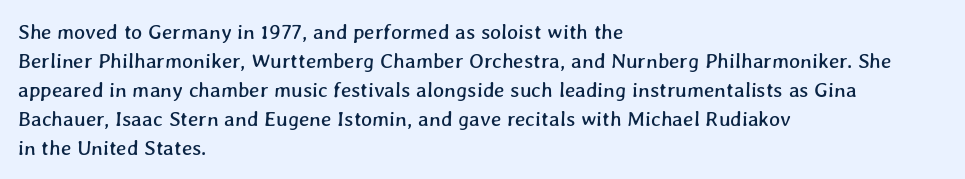
Successive baselines arrive at the customary interval. The gap between lines stays unmarked. The setting favours the left margin, as ordinary paragraphs usually do. This rendering leaves character spacing at its baseline value.
